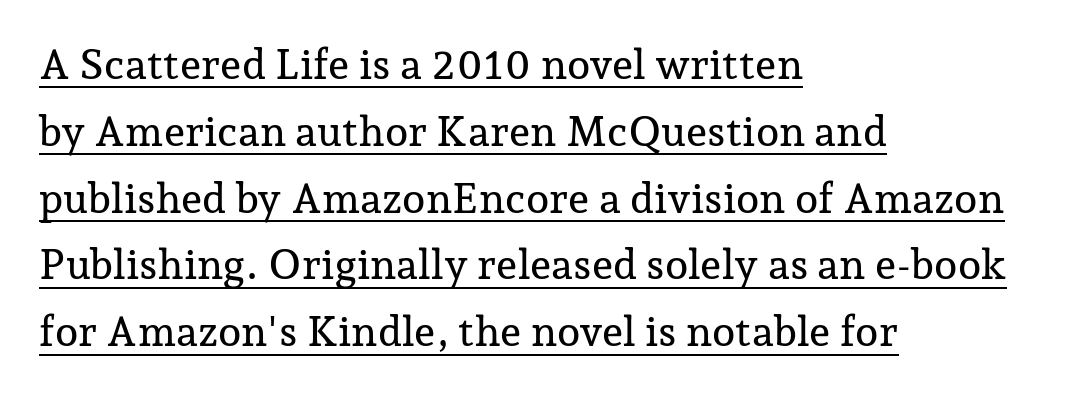
{"serif": "yes", "italic": "no", "width": "normal", "stroke_contrast": "low", "x_height": "medium", "monospaced": "no", "underline": "yes", "align": "left", "line_spacing": "normal", "line_spacing_ratio": 1.59, "letter_spacing": "normal", "letter_spacing_em": 0.0, "glyph_px": 42}
